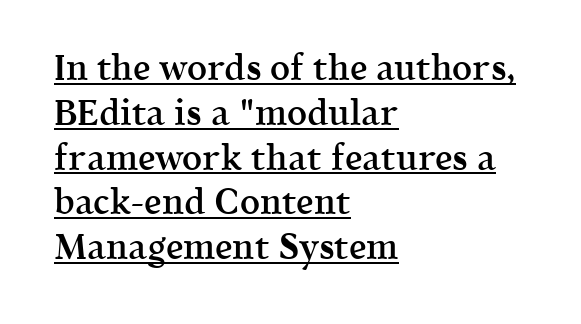
The image shows 35 px semibold serif type, upright; set left-aligned, normal line spacing (1.28x), normal letter spacing, underlined; a medium x-height.
